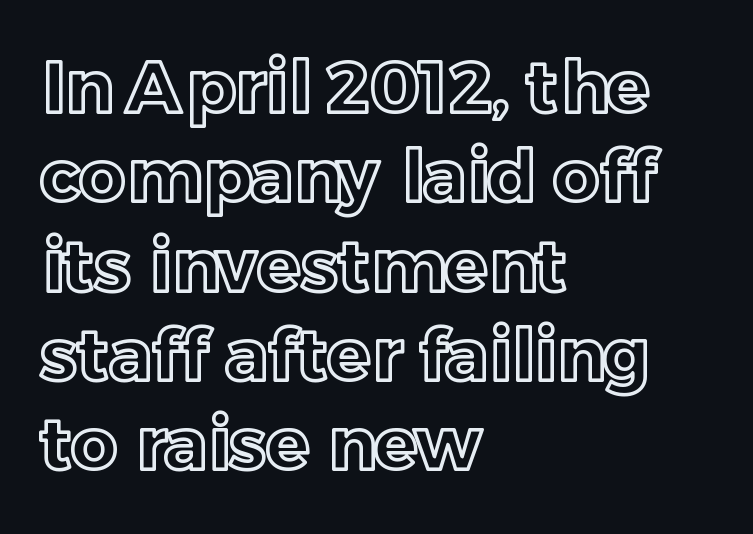
Varying glyph widths throughout — classic text-font behaviour. Beneath every word, the page is bare. Notice how the passage keeps a crisp vertical edge on the left only. This rendering leaves character spacing at its baseline value. This is roman type, the default non-slanted kind.
